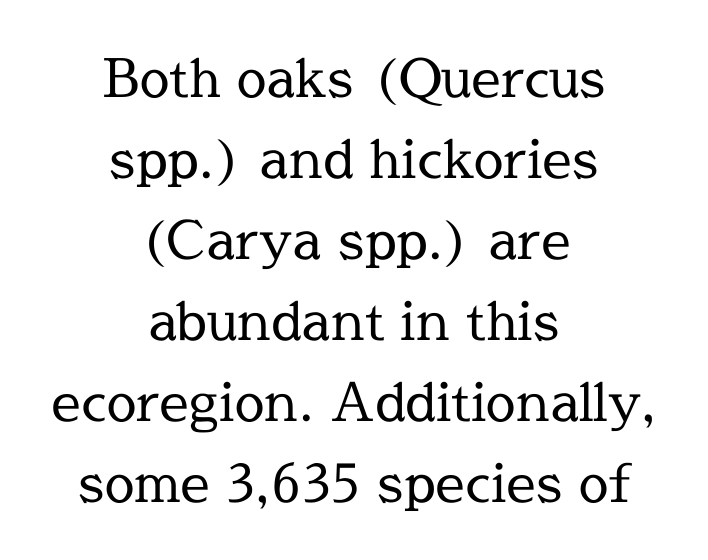
The image shows 53 px regular-weight serif type, upright; set centered, normal line spacing (1.53x), normal letter spacing, not underlined; a medium x-height.
